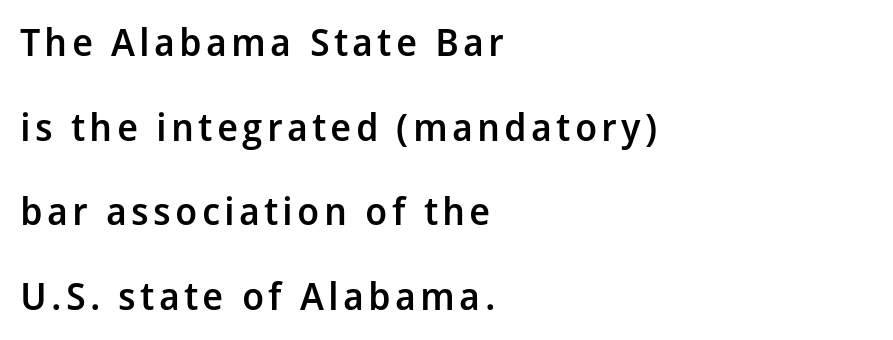
Examine the stroke ends and you'll find no serifs. Teacher's note: observe the even left margin — that is flush-left alignment. Notice how the stems are strictly vertical — no italics here. A typesetter would call this leading open, well beyond the default.
